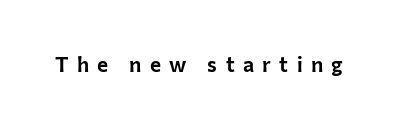
Do the letters lean? They stand straight. Type without underlining. Is the letter spacing exaggerated? Yes — the characters are pushed far apart.
